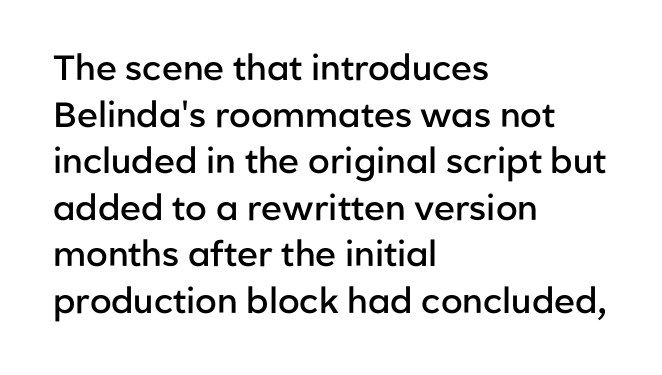
The image shows 35 px semibold sans-serif type, upright; set left-aligned, normal line spacing (1.33x), normal letter spacing, not underlined; low stroke contrast and a medium x-height.
